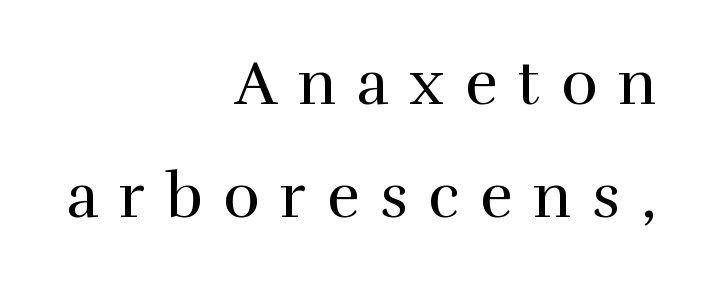
The image shows 62 px regular-weight serif type, upright; set right-aligned, line spacing 1.83x, unusually wide letter spacing (+0.33 em), not underlined; a medium x-height.
